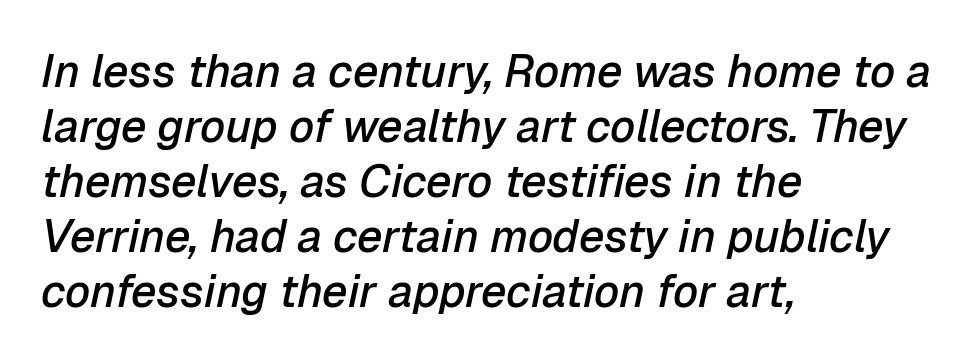
The image shows 45 px semibold type, italic (leaning right); set left-aligned, line spacing 1.22x, normal letter spacing, not underlined; low stroke contrast and a medium x-height.
